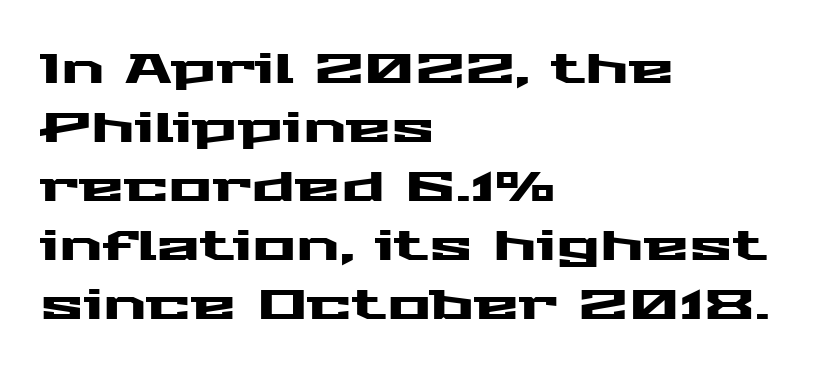
Horizontal bands of white between lines are of average thickness. Quick note: underline off. These lines are composed in type without serifs. Posture: straight, roman, zero tilt. Think of a printed novel: that variable character pitch is what you see here.
